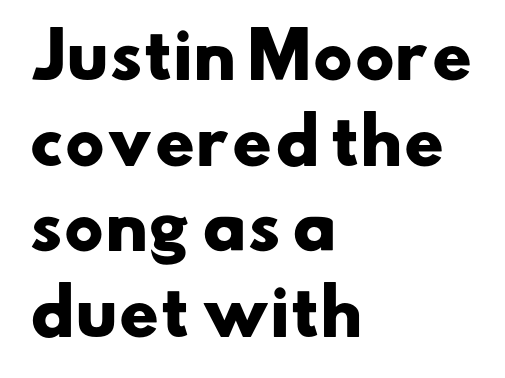
{"serif": "no", "bold": "yes", "weight": "heavy", "width": "wide", "stroke_contrast": "low", "x_height": "small", "monospaced": "no", "underline": "no", "align": "left", "line_spacing": "normal", "line_spacing_ratio": 1.38, "letter_spacing": "normal", "letter_spacing_em": 0.0, "glyph_px": 62}
